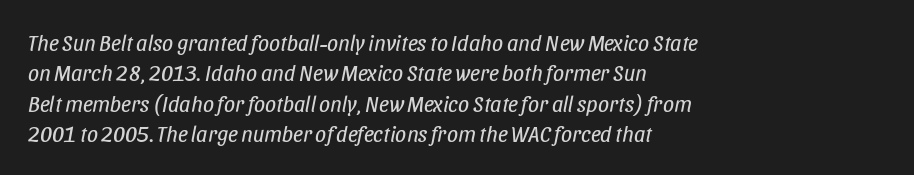
The image shows 22 px text type, italic (leaning right); set left-aligned, normal line spacing (1.38x), normal letter spacing, not underlined.
